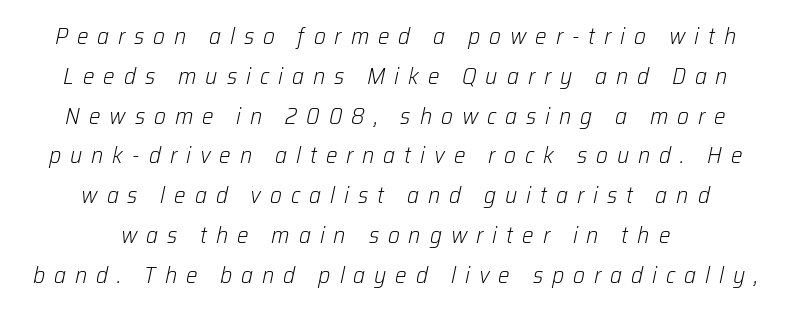
Q: Is the text bold? A: No.
Q: Is the text italic (slanted)? A: Yes, it leans right by about 12 degrees.
Q: Is the text underlined? A: No.
Q: How is the paragraph aligned? A: Centered.
Q: Is the spacing between letters normal or unusually wide? A: Unusually wide.
